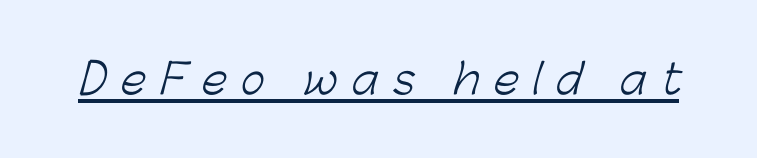
Q: Is the text bold? A: No.
Q: Is the typeface a serif or a sans-serif typeface? A: Sans-serif.
Q: Is the text underlined? A: Yes.
Q: Is the spacing between letters normal or unusually wide? A: Unusually wide.
Q: Width (condensed, normal, or wide)? A: Normal.
Q: Stroke contrast? A: Low.
Q: x-height? A: Medium.
Q: Monospaced? A: No.
